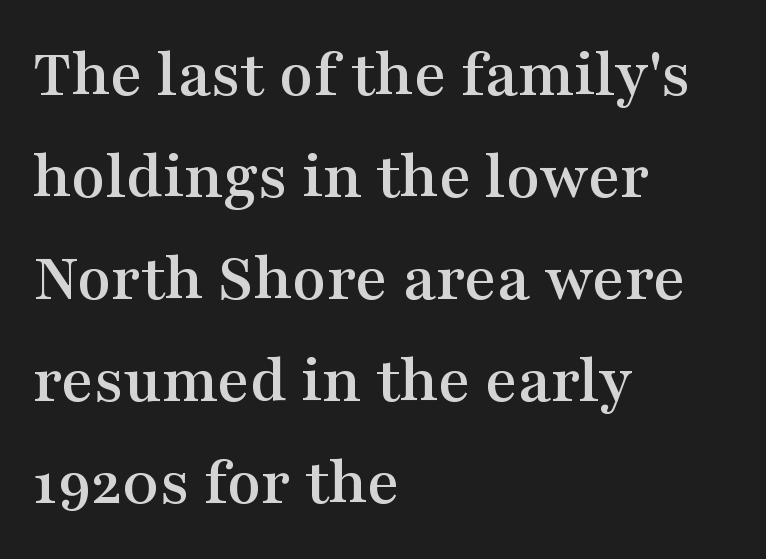
A typesetter would call this proportional, since set widths differ per character. Where is the straight margin? On the left. Little horizontal feet cap the strokes, marking this as serif type. Regarding leading, the lines here are spaced in the standard way. The letterforms sit shoulder to shoulder at normal distance.
